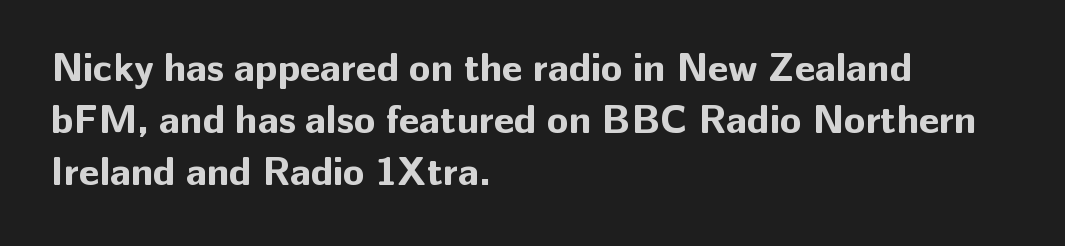
Q: Is the text bold? A: Yes.
Q: Is the text italic (slanted)? A: No, it is upright.
Q: Is the typeface a serif or a sans-serif typeface? A: Sans-serif.
Q: Is the text underlined? A: No.
Q: How is the paragraph aligned? A: Left-aligned.
Q: Is the spacing between letters normal or unusually wide? A: Normal.
Q: Is the spacing between lines tight, normal or loose? A: Normal.
Q: Width (condensed, normal, or wide)? A: Normal.
Q: Stroke contrast? A: Low.
Q: x-height? A: Medium.
Q: Monospaced? A: No.
